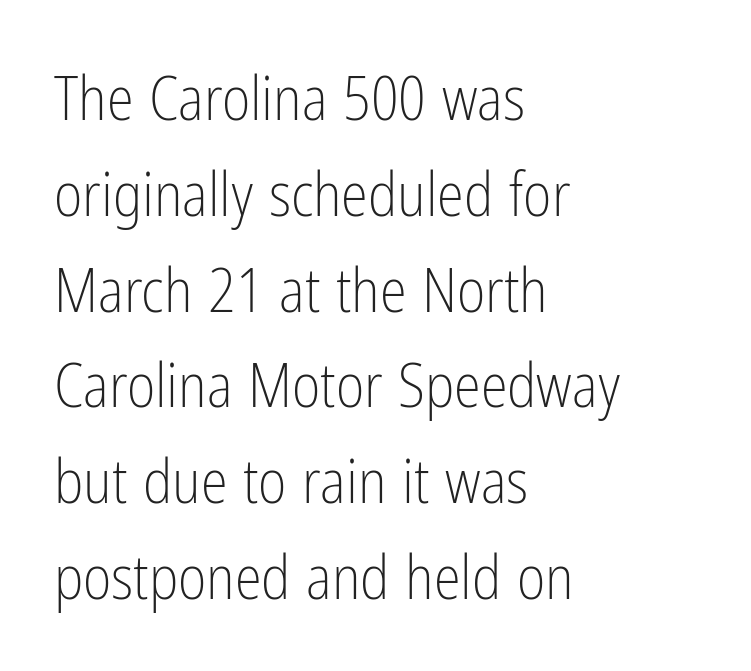
The image shows 61 px light, condensed sans-serif type, upright; set left-aligned, normal line spacing (1.57x), normal letter spacing, not underlined; low stroke contrast and a medium x-height.
